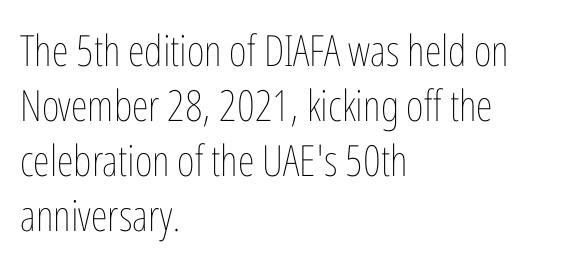
The image shows 43 px thin, condensed type, upright; set left-aligned, normal line spacing (1.28x), normal letter spacing, not underlined; low stroke contrast and a medium x-height.
